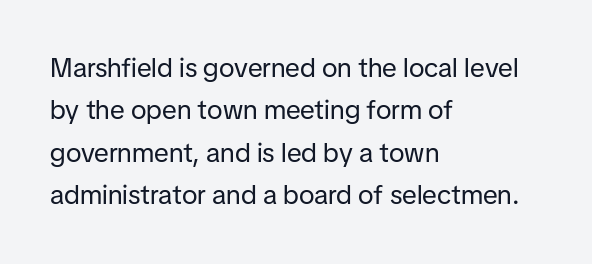
The image shows 27 px text type, upright; set left-aligned, normal line spacing (1.57x), normal letter spacing, not underlined.
